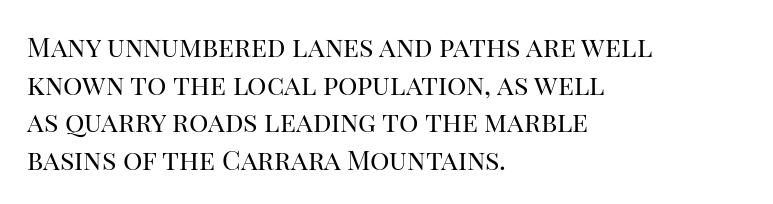
{"italic": "no", "bold": "no", "underline": "no", "align": "left", "line_spacing": "normal", "line_spacing_ratio": 1.39, "letter_spacing": "normal", "letter_spacing_em": 0.0, "glyph_px": 27}
